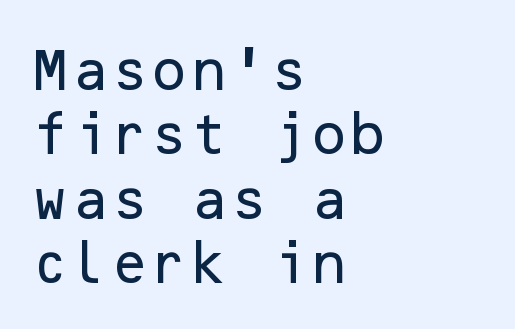
{"serif": "no", "italic": "no", "width": "normal", "stroke_contrast": "low", "x_height": "medium", "underline": "no", "align": "left", "line_spacing": "normal", "line_spacing_ratio": 1.4, "letter_spacing": "normal", "letter_spacing_em": 0.0, "glyph_px": 46}
